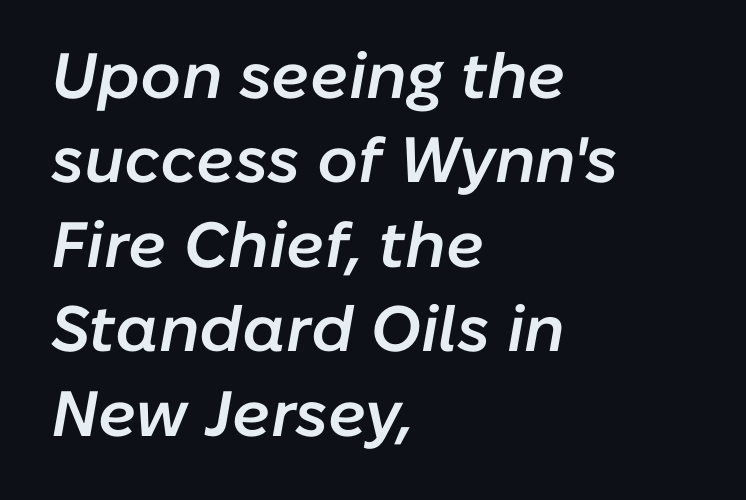
Each letter keeps its own natural width here, so spacing adapts to shape. Normally led — the rows are evenly, conventionally spaced. This rendering leaves character spacing at its baseline value. Slant detected: the letters are inclined. The face used here is a semibold: visibly heavier than regular, lighter than bold.
